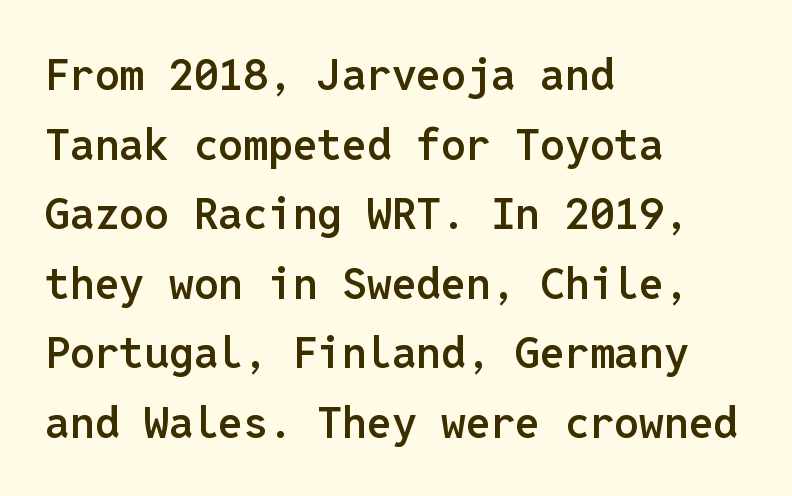
{"serif": "no", "italic": "no", "bold": "semi", "weight": "semibold", "width": "normal", "stroke_contrast": "low", "x_height": "medium", "monospaced": "yes", "underline": "no", "align": "left", "line_spacing": "normal", "line_spacing_ratio": 1.58, "letter_spacing": "normal", "letter_spacing_em": 0.0, "glyph_px": 44}
